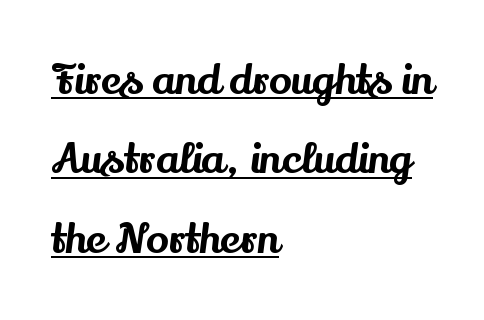
Q: Is the text italic (slanted)? A: Yes.
Q: Is the typeface a serif or a sans-serif typeface? A: Serif.
Q: Is the text underlined? A: Yes.
Q: How is the paragraph aligned? A: Left-aligned.
Q: Is the spacing between letters normal or unusually wide? A: Normal.
Q: Width (condensed, normal, or wide)? A: Normal.
Q: Stroke contrast? A: Medium.
Q: x-height? A: Small.
Q: Monospaced? A: No.
